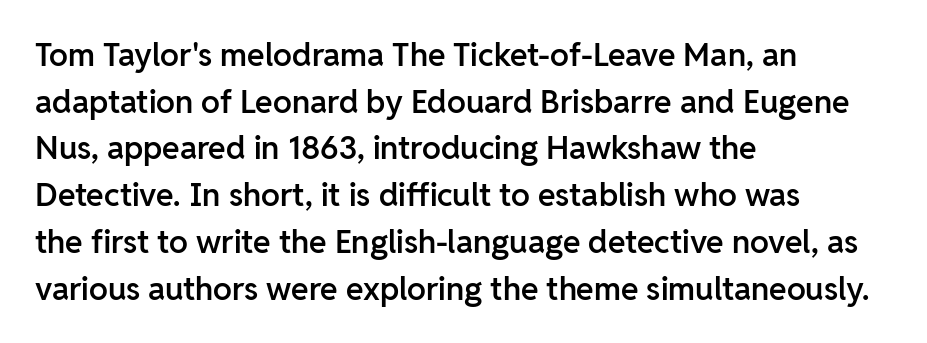
Q: Is the text bold? A: Semi-bold.
Q: Is the text italic (slanted)? A: No, it is upright.
Q: Is the typeface a serif or a sans-serif typeface? A: Sans-serif.
Q: Is the text underlined? A: No.
Q: How is the paragraph aligned? A: Left-aligned.
Q: Is the spacing between letters normal or unusually wide? A: Normal.
Q: Is the spacing between lines tight, normal or loose? A: Normal.
Q: Width (condensed, normal, or wide)? A: Normal.
Q: Stroke contrast? A: Low.
Q: x-height? A: Medium.
Q: Monospaced? A: No.
